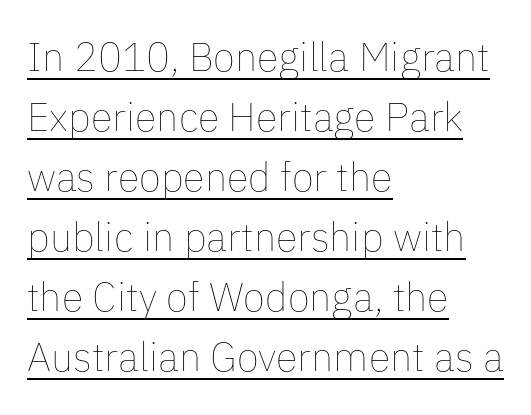
{"italic": "no", "bold": "no", "weight": "thin", "width": "normal", "stroke_contrast": "low", "x_height": "medium", "monospaced": "no", "underline": "yes", "align": "left", "line_spacing": "normal", "line_spacing_ratio": 1.5, "letter_spacing": "normal", "letter_spacing_em": 0.0, "glyph_px": 40}
